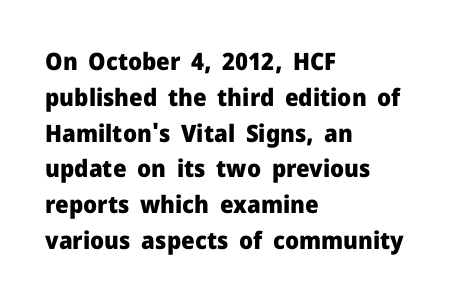
The image shows 24 px bold type, upright; set left-aligned, normal line spacing (1.49x), normal letter spacing, not underlined.
